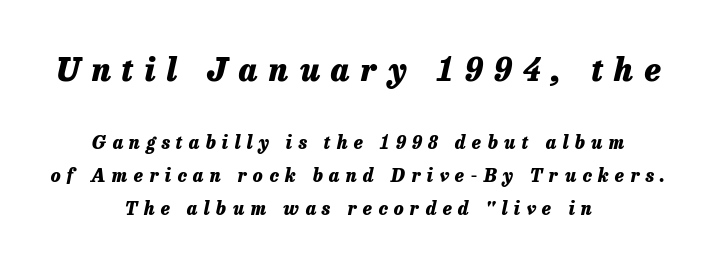
Q: Is the text bold? A: Yes.
Q: Is the text italic (slanted)? A: Yes, it leans right by about 13 degrees.
Q: Is the text underlined? A: No.
Q: How is the paragraph aligned? A: Centered.
Q: Is the spacing between letters normal or unusually wide? A: Unusually wide.
Q: Which block of text is set in a larger size, the first (top) or the second (bottom)? A: The first (top) one.
Q: Width (condensed, normal, or wide)? A: Normal.
Q: Stroke contrast? A: Low.
Q: x-height? A: Medium.
Q: Monospaced? A: No.
